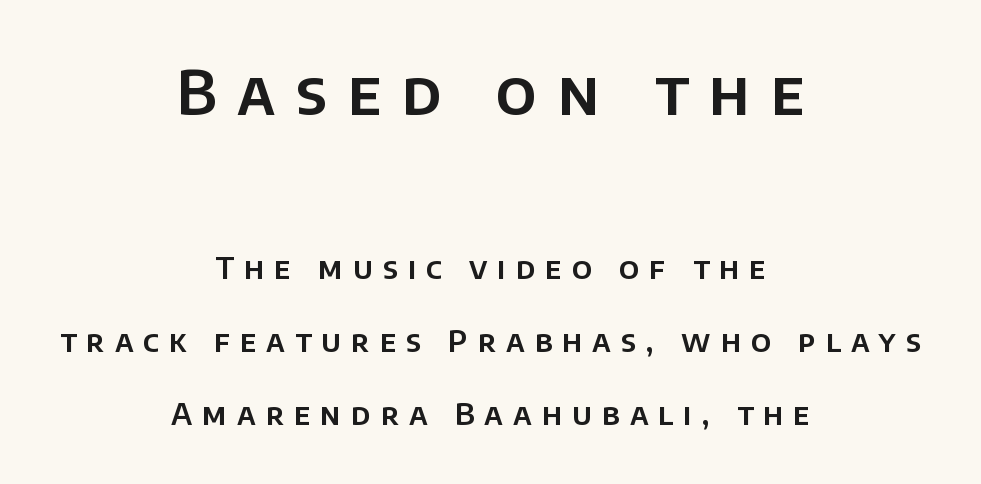
The image shows 61 px sans-serif type, upright; set centered, loose line spacing (2.42x), unusually wide letter spacing (+0.33 em), not underlined; the first (top) block is 2.03x larger; low stroke contrast and a large x-height.
